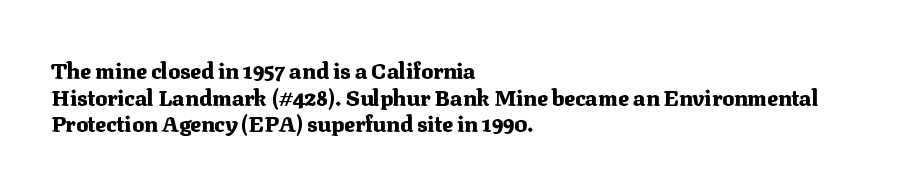
The image shows 22 px bold type, upright; set left-aligned, line spacing 1.21x, normal letter spacing, not underlined.
